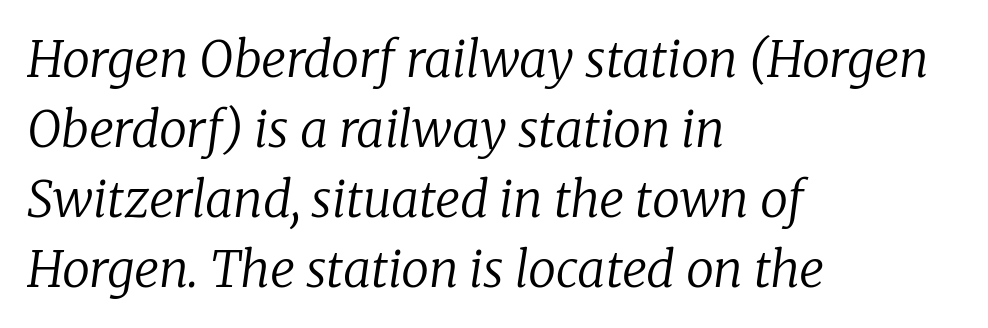
The paragraph shown leans on its left margin. Descenders are the only things crossing below the line. Weight: regular or lighter. Do the characters align in a grid? No, the font is proportional.
